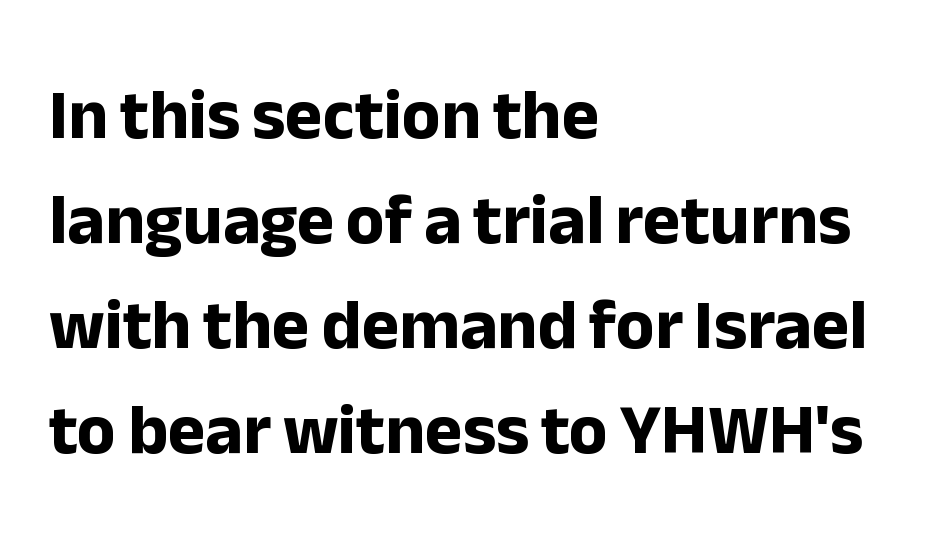
{"serif": "no", "italic": "no", "bold": "yes", "weight": "bold", "width": "normal", "stroke_contrast": "low", "x_height": "medium", "monospaced": "no", "underline": "no", "align": "left", "line_spacing": "normal", "line_spacing_ratio": 1.48, "letter_spacing": "normal", "letter_spacing_em": 0.0, "glyph_px": 71}
